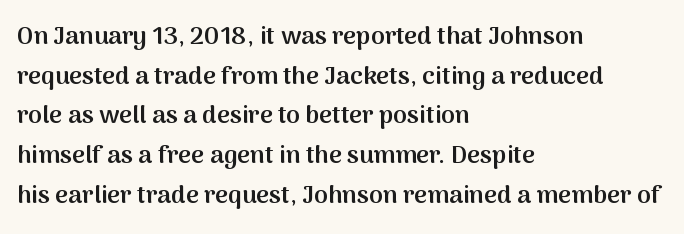
A bare baseline throughout the passage. Letter spacing: default. It's the straight-up-and-down kind of type. A somewhat darkened texture: the type is semibold rather than bold. Interline gaps are of average width in this sample. Compared with a centered layout, this one pins lines to the left instead.
